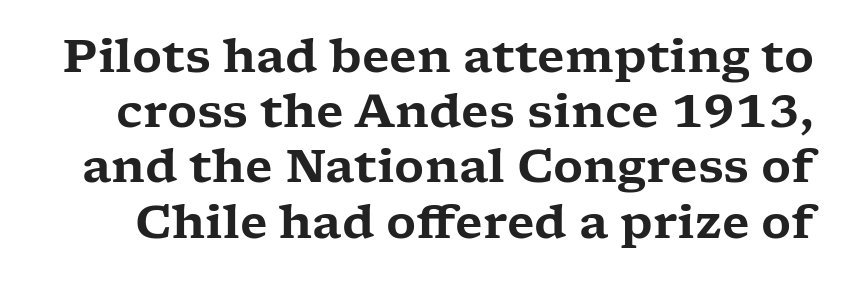
The image shows 46 px wide serif type, upright; set line spacing 1.2x, normal letter spacing, not underlined; low stroke contrast and a medium x-height.
